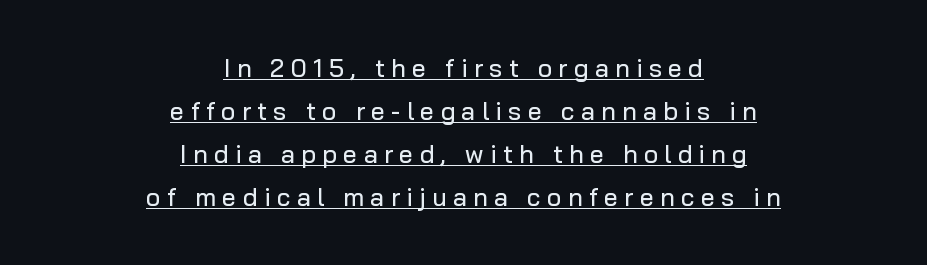
The image shows 25 px text type, upright; set centered, line spacing 1.72x, unusually wide letter spacing (+0.25 em), underlined.
